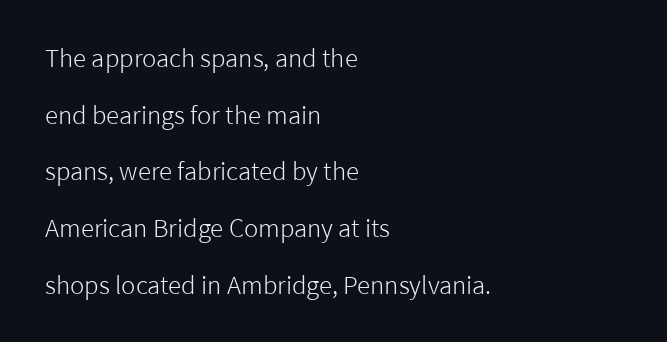
Q: Is the text bold? A: No.
Q: Is the text italic (slanted)? A: No, it is upright.
Q: Is the text underlined? A: No.
Q: How is the paragraph aligned? A: Left-aligned.
Q: Is the spacing between letters normal or unusually wide? A: Normal.
Q: Is the spacing between lines tight, normal or loose? A: Loose.
